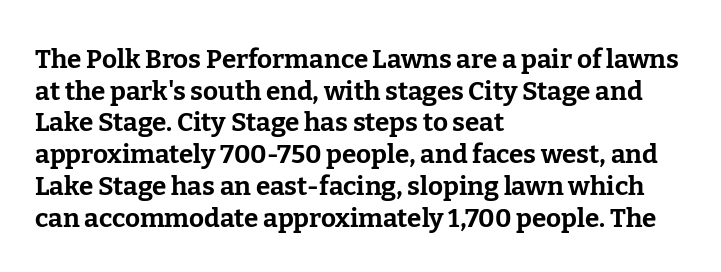
{"italic": "no", "bold": "yes", "underline": "no", "align": "left", "line_spacing_ratio": 1.22, "letter_spacing": "normal", "letter_spacing_em": 0.0, "glyph_px": 26}
